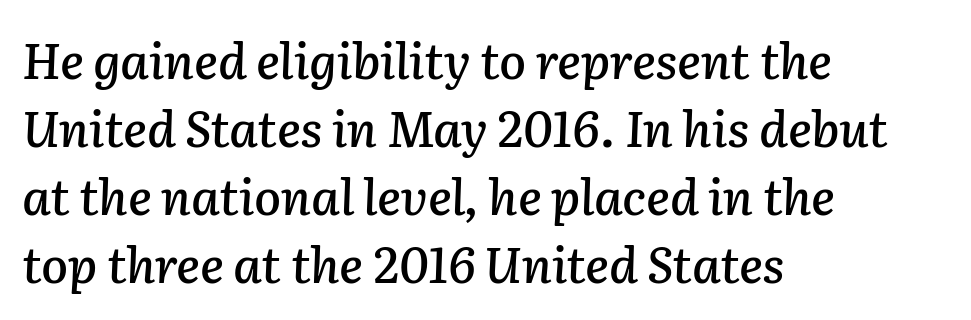
The image shows 49 px text type, italic (leaning right); set left-aligned, normal line spacing (1.39x), normal letter spacing, not underlined; low stroke contrast and a medium x-height.
